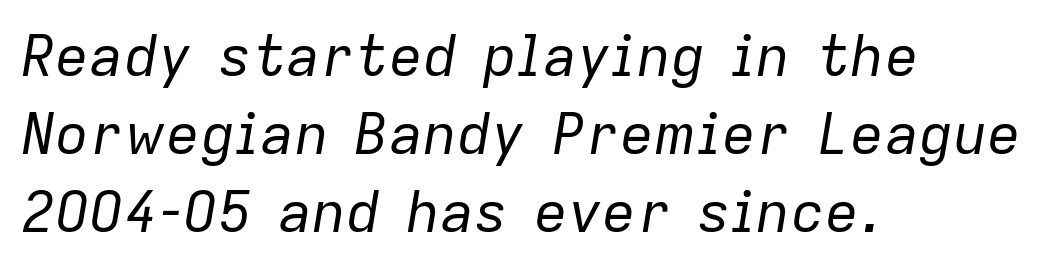
Q: Is the text bold? A: No.
Q: Is the text italic (slanted)? A: Yes, it leans right by about 9 degrees.
Q: Is the text underlined? A: No.
Q: How is the paragraph aligned? A: Left-aligned.
Q: Is the spacing between letters normal or unusually wide? A: Normal.
Q: Is the spacing between lines tight, normal or loose? A: Normal.
Q: Width (condensed, normal, or wide)? A: Normal.
Q: Stroke contrast? A: Low.
Q: x-height? A: Medium.
Q: Monospaced? A: No.
